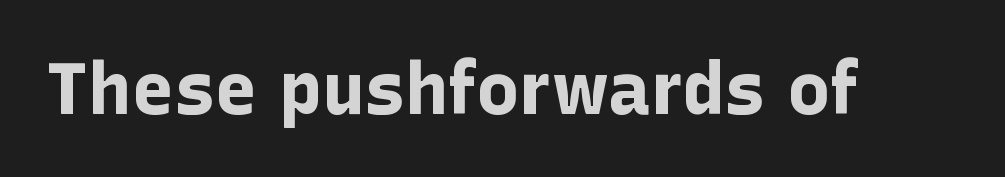
Words appear dense and cohesive because spacing is normal. The passage shown is emphatically bold. Are there feet on the stems? There aren't — it's a sans. You can tell it's not italic because the verticals are truly vertical. A clean baseline with only descenders dipping below it. This sample has the flowing, uneven cadence of proportional lettering.
